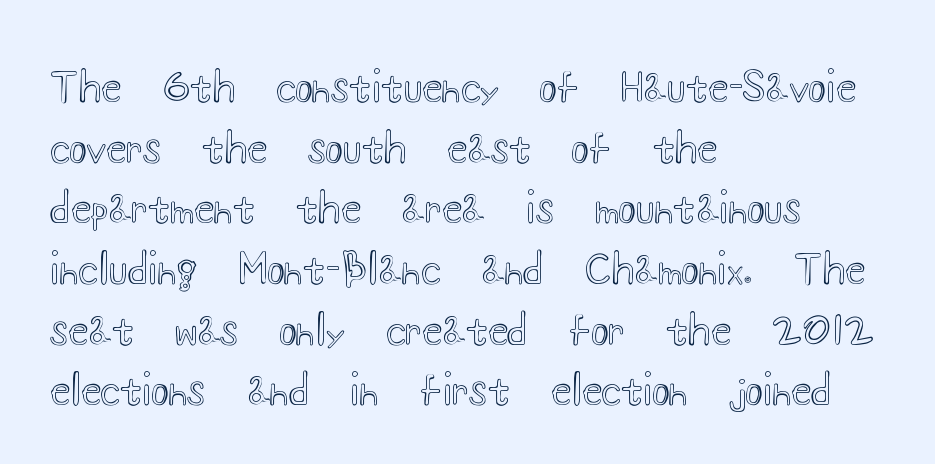
The image shows 41 px wide type, upright; set left-aligned, normal line spacing (1.48x), normal letter spacing, not underlined; a small x-height.
